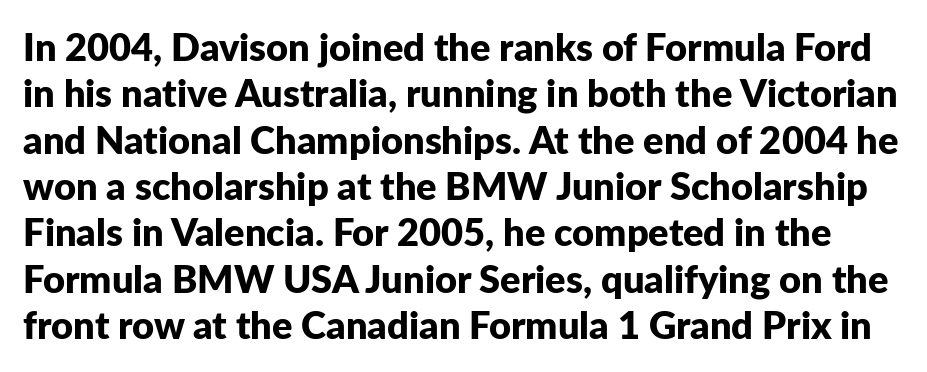
Q: Is the text bold? A: Yes.
Q: Is the text italic (slanted)? A: No, it is upright.
Q: Is the typeface a serif or a sans-serif typeface? A: Sans-serif.
Q: Is the text underlined? A: No.
Q: Is the spacing between letters normal or unusually wide? A: Normal.
Q: Width (condensed, normal, or wide)? A: Normal.
Q: Stroke contrast? A: Low.
Q: x-height? A: Medium.
Q: Monospaced? A: No.
